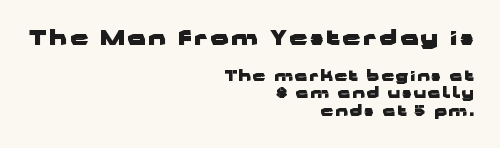
The image shows 20 px bold type, upright; set right-aligned, normal line spacing (1.25x), not underlined; the first (top) block is 1.43x larger.
